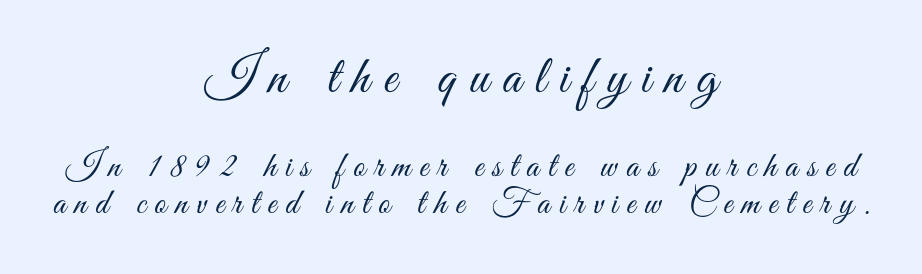
Leading: reduced. A typesetter would call this heavily tracked-out type. The first block has been scaled up relative to the second. Centered paragraph, ragged on both sides. A bare baseline throughout the passage.
